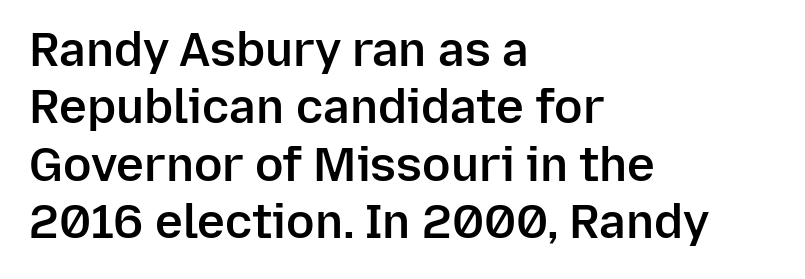
The image shows 47 px semibold sans-serif type, upright; set left-aligned, line spacing 1.22x, normal letter spacing, not underlined; low stroke contrast and a medium x-height.
